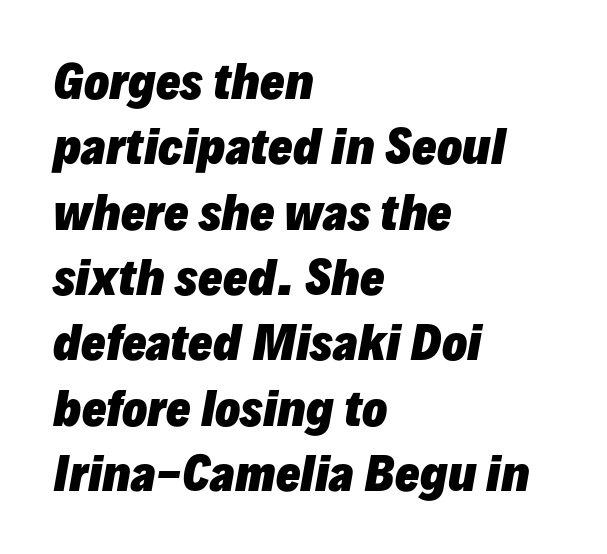
The image shows 46 px heavy type, italic (leaning right); set left-aligned, normal line spacing (1.42x), normal letter spacing, not underlined; low stroke contrast and a medium x-height.
